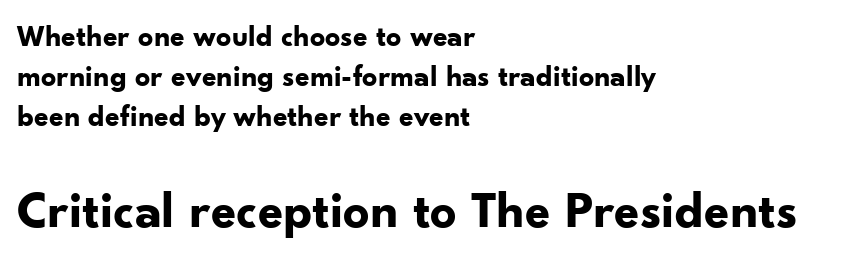
The image shows 52 px bold sans-serif type, upright; set left-aligned, normal line spacing (1.33x), normal letter spacing, not underlined; the second (bottom) block is 1.73x larger; low stroke contrast and a small x-height.
